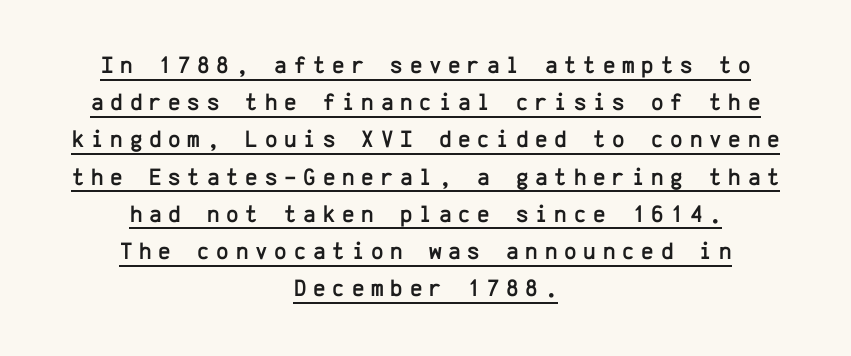
The lines sit at an ordinary, default distance from one another. Posture: vertical. Students, observe the line beneath the letters — that is underlining. This rendering uses center alignment, leaving both contours irregular but symmetric. Substantial extra tracking has been applied to these lines.
